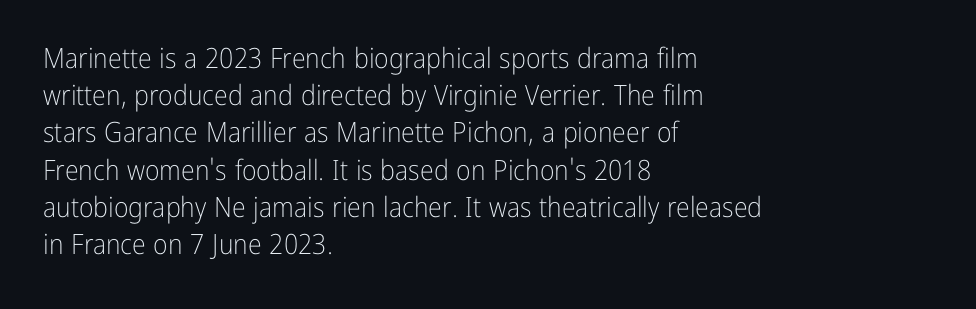
Q: Is the text bold? A: No.
Q: Is the text italic (slanted)? A: No, it is upright.
Q: Is the typeface a serif or a sans-serif typeface? A: Sans-serif.
Q: Is the text underlined? A: No.
Q: How is the paragraph aligned? A: Left-aligned.
Q: Is the spacing between letters normal or unusually wide? A: Normal.
Q: Is the spacing between lines tight, normal or loose? A: Normal.
Q: Width (condensed, normal, or wide)? A: Condensed.
Q: Stroke contrast? A: Low.
Q: x-height? A: Medium.
Q: Monospaced? A: No.
